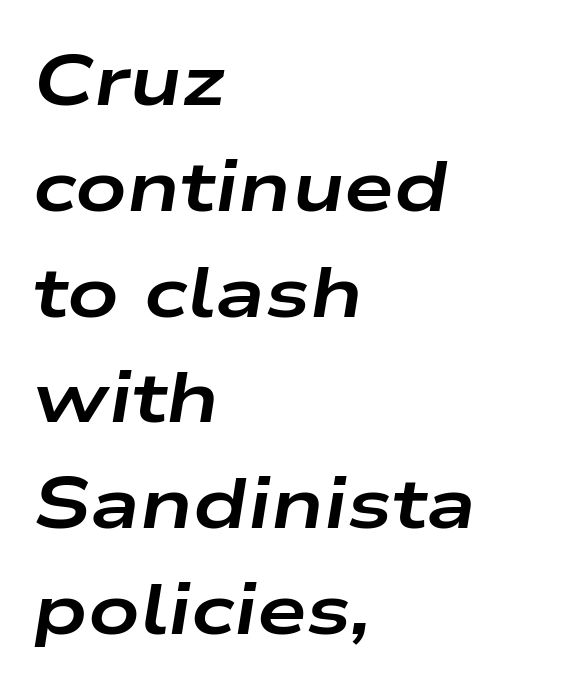
Notice how thick the strokes are: this is what a full bold looks like. An italicized treatment has been applied to the whole sample. Here the designer chose a conventional face with non-uniform glyph widths. A typesetter would call this zero additional tracking.
